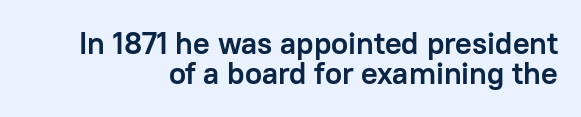
The image shows 31 px semibold sans-serif type, upright; set right-aligned, tight line spacing (0.97x), normal letter spacing, not underlined; low stroke contrast and a medium x-height.
